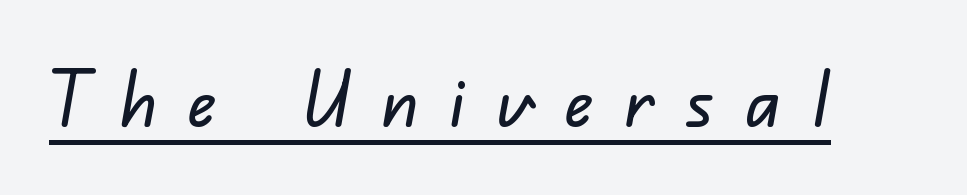
What kind of face is this? One without serifs — a sans. Here the glyphs are tracked loosely, breaking word shapes into spaced letters. Has an underline been added? It has. The rendering uses natural spacing where letterforms have individual widths.
